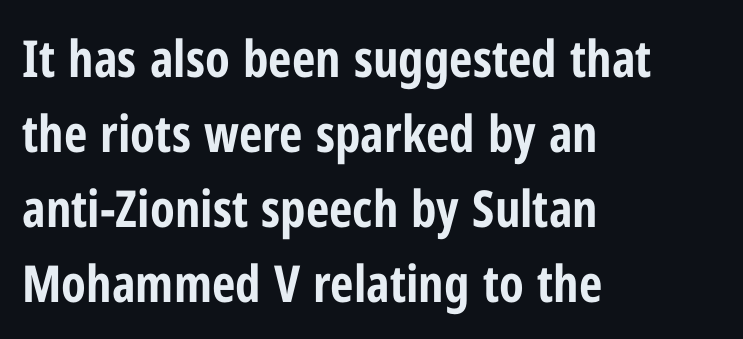
The image shows 51 px bold, condensed sans-serif type, upright; set left-aligned, normal line spacing (1.47x), normal letter spacing, not underlined; low stroke contrast and a medium x-height.
